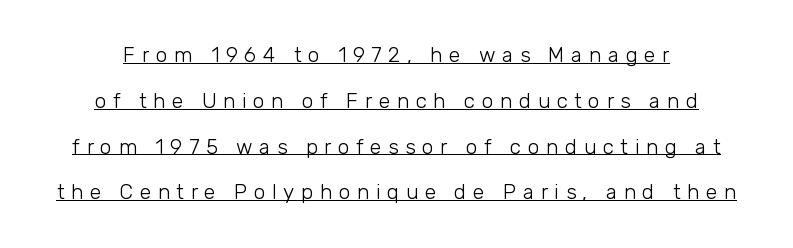
The image shows 21 px text type, upright; set loose line spacing (2.18x), unusually wide letter spacing (+0.31 em), underlined.
